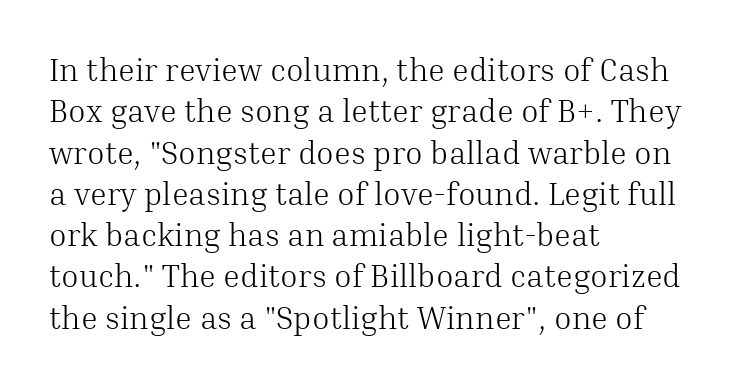
Clear beneath every line of the passage. Spacing verdict: proportional, widths tailored to each character. These glyphs show unthickened strokes, regular width or finer. It's the straight-up-and-down kind of type. Leading matches the norm, producing a regular column. Default kerning and tracking; the words read as compact shapes.
